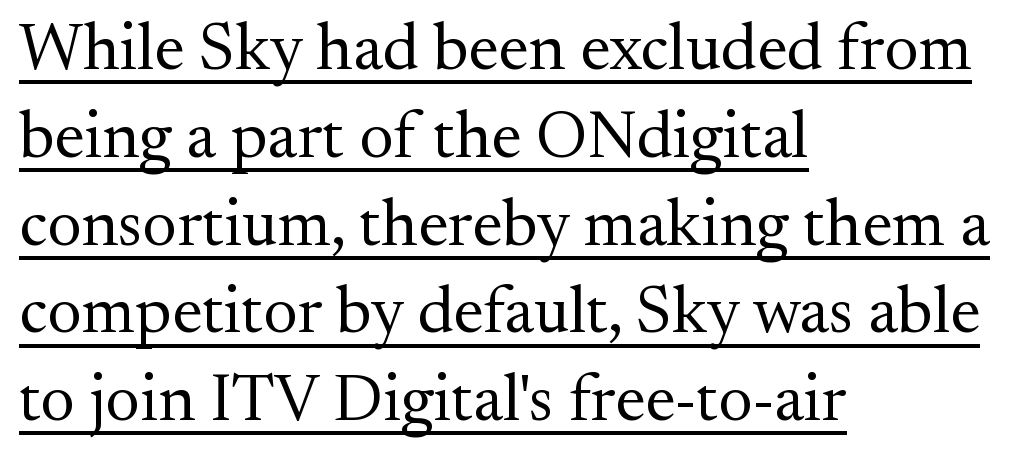
The image shows 67 px regular-weight serif type, upright; set left-aligned, normal line spacing (1.31x), normal letter spacing, underlined; medium stroke contrast and a small x-height.
